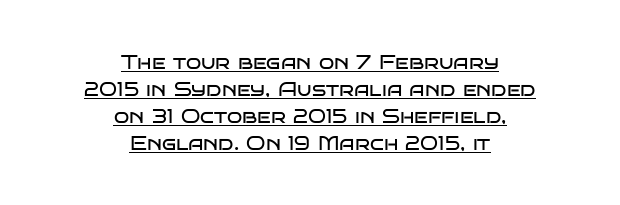
The image shows 20 px text type, upright; set centered, normal line spacing (1.35x), normal letter spacing, underlined.
